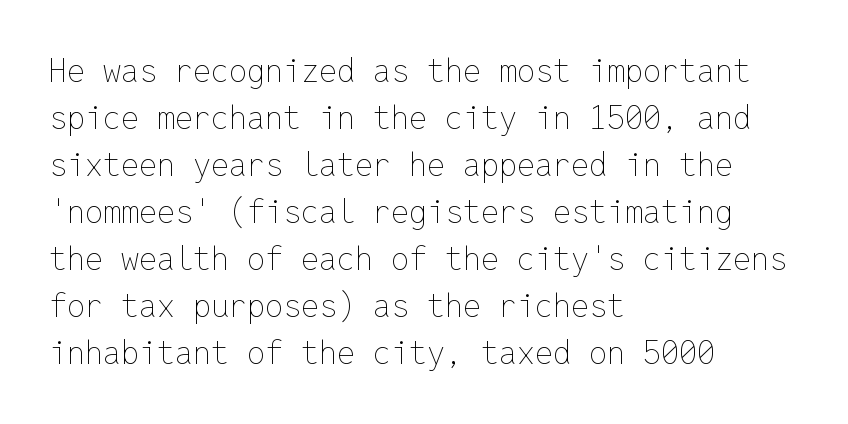
{"italic": "no", "bold": "no", "weight": "thin", "width": "normal", "stroke_contrast": "low", "x_height": "medium", "monospaced": "yes", "underline": "no", "align": "left", "line_spacing": "normal", "line_spacing_ratio": 1.47, "letter_spacing": "normal", "letter_spacing_em": 0.0, "glyph_px": 32}
